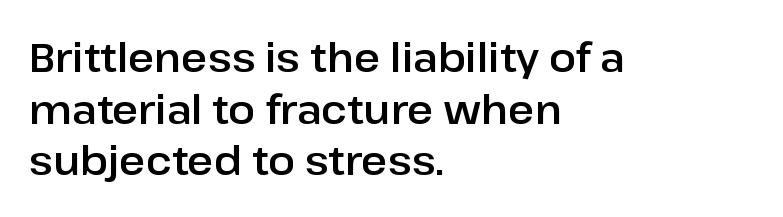
The image shows 40 px sans-serif type, upright; set left-aligned, normal line spacing (1.29x), normal letter spacing, not underlined; low stroke contrast and a medium x-height.
